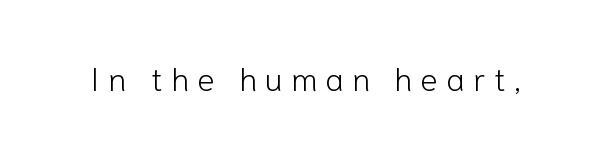
{"serif": "no", "italic": "no", "bold": "no", "weight": "light", "width": "normal", "stroke_contrast": "low", "x_height": "medium", "monospaced": "no", "underline": "no", "letter_spacing": "wide", "letter_spacing_em": 0.25, "glyph_px": 33}
